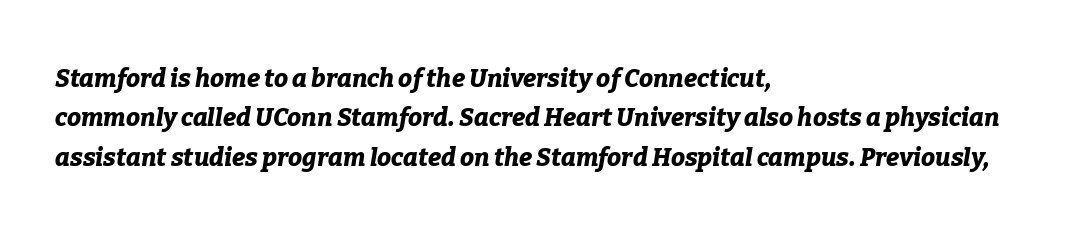
The image shows 25 px bold type, italic (leaning right); set left-aligned, normal line spacing (1.58x), normal letter spacing, not underlined.
